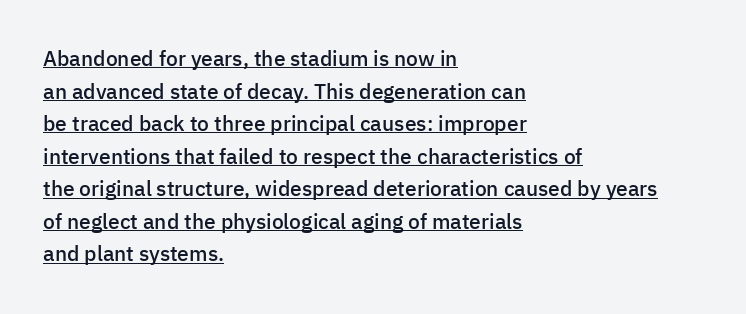
Q: Is the text bold? A: Semi-bold.
Q: Is the text italic (slanted)? A: No, it is upright.
Q: Is the text underlined? A: Yes.
Q: How is the paragraph aligned? A: Left-aligned.
Q: Is the spacing between letters normal or unusually wide? A: Normal.
Q: Is the spacing between lines tight, normal or loose? A: Normal.
